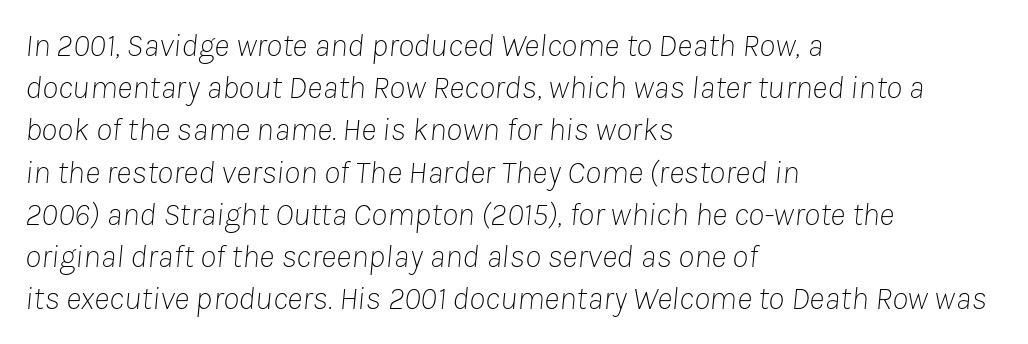
Q: Is the text bold? A: No.
Q: Is the text italic (slanted)? A: Yes, it leans right by about 8 degrees.
Q: Is the text underlined? A: No.
Q: How is the paragraph aligned? A: Left-aligned.
Q: Is the spacing between letters normal or unusually wide? A: Normal.
Q: Is the spacing between lines tight, normal or loose? A: Normal.
Q: Width (condensed, normal, or wide)? A: Normal.
Q: Stroke contrast? A: Low.
Q: x-height? A: Medium.
Q: Monospaced? A: No.
